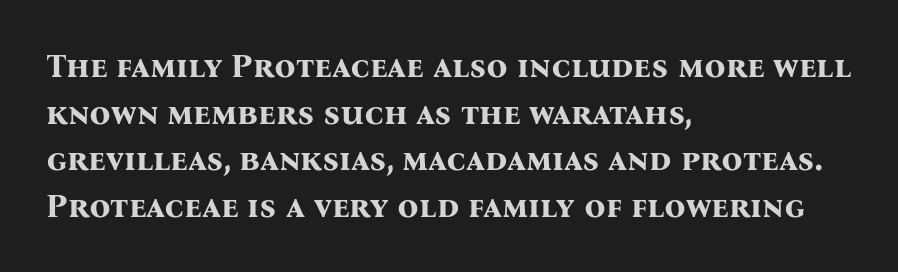
The image shows 33 px bold serif type, upright; set left-aligned, normal line spacing (1.41x), normal letter spacing, not underlined; medium stroke contrast and a medium x-height.
